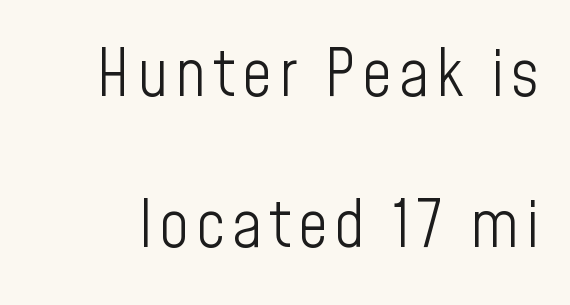
The image shows 65 px light, condensed sans-serif type, upright; set loose line spacing (2.32x), not underlined; low stroke contrast and a medium x-height.
